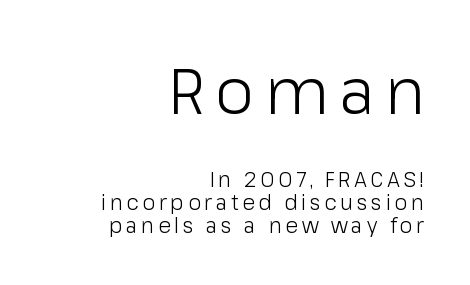
Q: Is the text bold? A: No.
Q: Is the text italic (slanted)? A: No, it is upright.
Q: Is the typeface a serif or a sans-serif typeface? A: Sans-serif.
Q: Is the text underlined? A: No.
Q: How is the paragraph aligned? A: Right-aligned.
Q: Is the spacing between lines tight, normal or loose? A: Tight.
Q: Which block of text is set in a larger size, the first (top) or the second (bottom)? A: The first (top) one.
Q: Width (condensed, normal, or wide)? A: Normal.
Q: Stroke contrast? A: Low.
Q: x-height? A: Medium.
Q: Monospaced? A: No.
